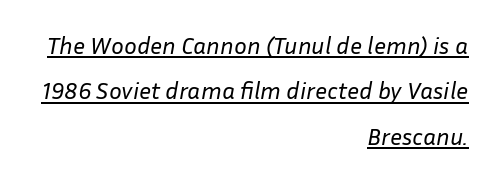
The image shows 24 px text type, italic (leaning right); set right-aligned, line spacing 1.89x, normal letter spacing, underlined.
